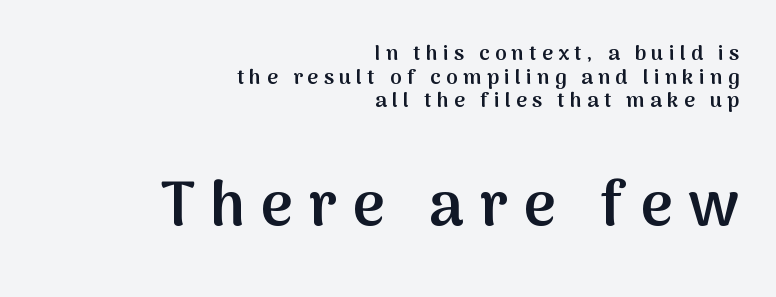
The image shows 62 px semibold sans-serif type, upright; set right-aligned, tight line spacing (1.13x), unusually wide letter spacing (+0.25 em), not underlined; the second (bottom) block is 2.95x larger; medium stroke contrast and a medium x-height.
